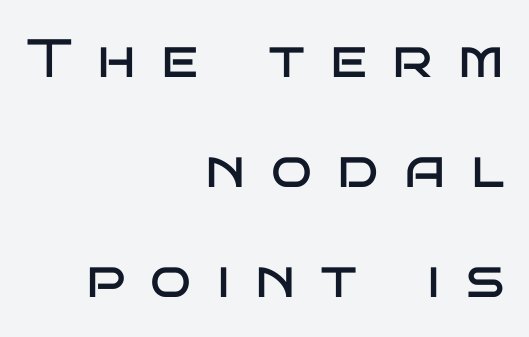
{"serif": "no", "italic": "no", "bold": "no", "weight": "regular", "width": "wide", "stroke_contrast": "low", "x_height": "large", "monospaced": "no", "underline": "no", "align": "right", "line_spacing": "loose", "line_spacing_ratio": 2.04, "letter_spacing": "wide", "letter_spacing_em": 0.47, "glyph_px": 54}
